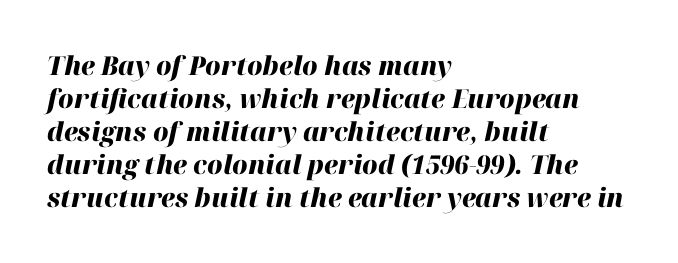
The image shows 26 px bold type, italic (leaning right); set left-aligned, normal line spacing (1.27x), normal letter spacing, not underlined.
